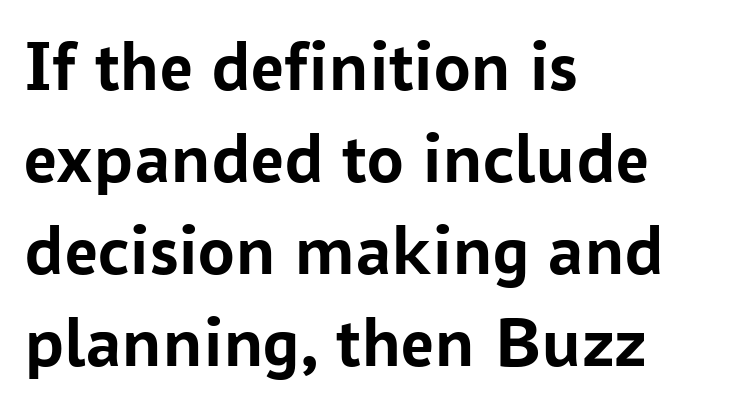
The image shows 73 px semibold sans-serif type, upright; set left-aligned, normal line spacing (1.26x), normal letter spacing, not underlined; low stroke contrast and a medium x-height.
